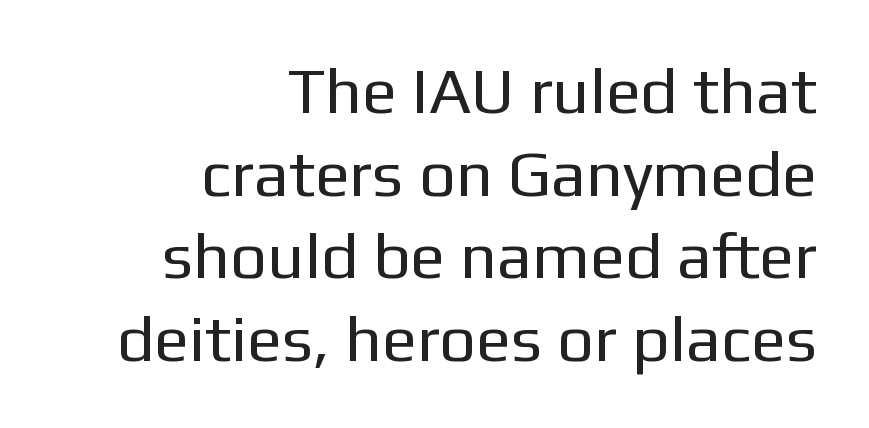
{"serif": "no", "italic": "no", "bold": "no", "weight": "regular", "width": "normal", "stroke_contrast": "low", "x_height": "medium", "monospaced": "no", "underline": "no", "align": "right", "line_spacing": "normal", "line_spacing_ratio": 1.27, "letter_spacing": "normal", "letter_spacing_em": 0.0, "glyph_px": 65}
